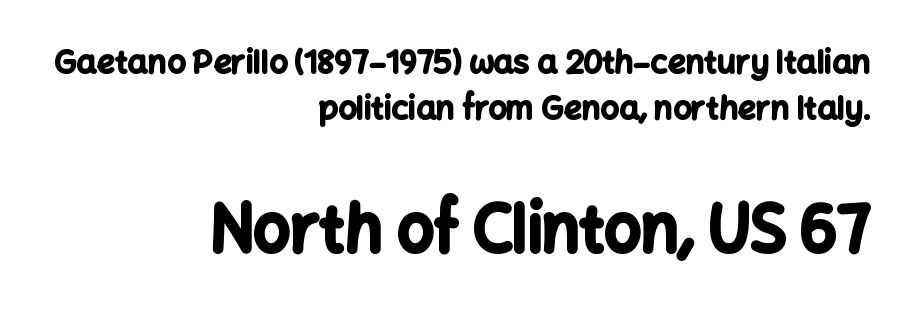
Q: Is the text bold? A: Yes.
Q: Is the text italic (slanted)? A: No, it is upright.
Q: Is the typeface a serif or a sans-serif typeface? A: Sans-serif.
Q: Is the text underlined? A: No.
Q: How is the paragraph aligned? A: Right-aligned.
Q: Is the spacing between letters normal or unusually wide? A: Normal.
Q: Is the spacing between lines tight, normal or loose? A: Normal.
Q: Which block of text is set in a larger size, the first (top) or the second (bottom)? A: The second (bottom) one.
Q: Width (condensed, normal, or wide)? A: Normal.
Q: Stroke contrast? A: Low.
Q: x-height? A: Medium.
Q: Monospaced? A: No.
